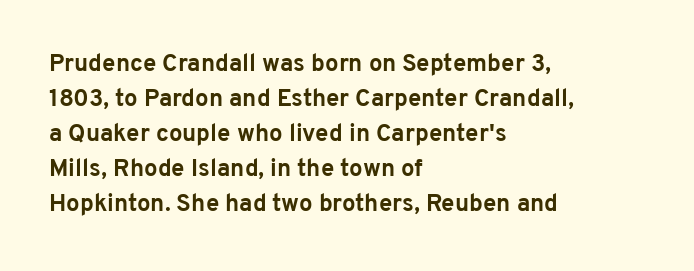
{"italic": "no", "bold": "yes", "underline": "no", "align": "left", "line_spacing": "normal", "line_spacing_ratio": 1.46, "letter_spacing": "normal", "letter_spacing_em": 0.0, "glyph_px": 24}
